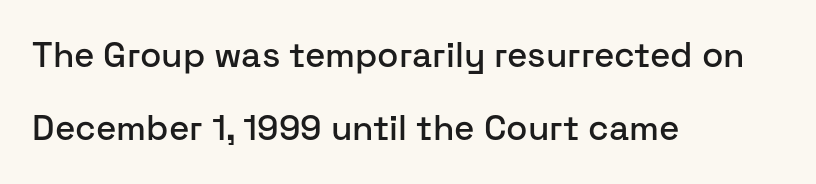
The image shows 35 px sans-serif type, upright; set left-aligned, loose line spacing (2.09x), normal letter spacing, not underlined; low stroke contrast and a medium x-height.
